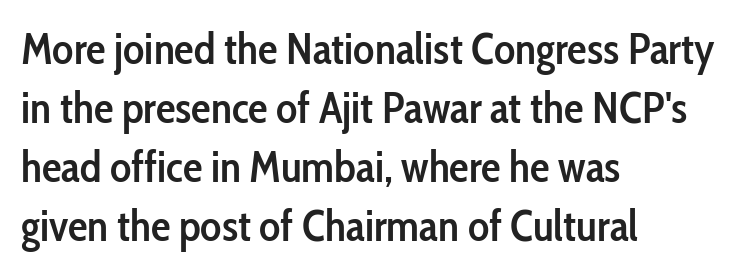
The image shows 44 px semibold, condensed sans-serif type, upright; set left-aligned, normal line spacing (1.34x), normal letter spacing, not underlined; low stroke contrast and a medium x-height.
